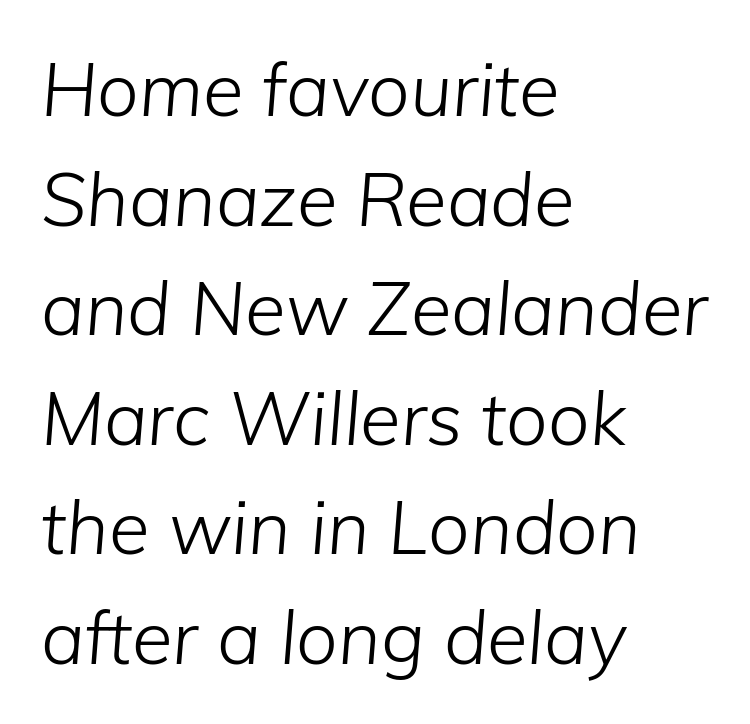
{"italic": "yes", "lean": "right", "slant_degrees": 5, "bold": "no", "weight": "light", "width": "normal", "stroke_contrast": "low", "x_height": "medium", "monospaced": "no", "underline": "no", "align": "left", "line_spacing": "normal", "line_spacing_ratio": 1.48, "letter_spacing": "normal", "letter_spacing_em": 0.0, "glyph_px": 74}
